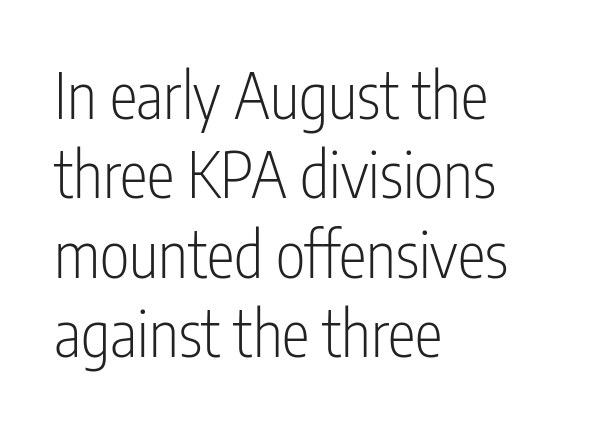
Is this a fixed-width face? No — the glyphs have proportional, varying widths. This sample is left-justified, so line endings fall wherever the words run out. The string is rendered with underlining switched off. Reading down the column, the eye jumps a familiar distance to each next line. Designer's note — italics off, roman on.
